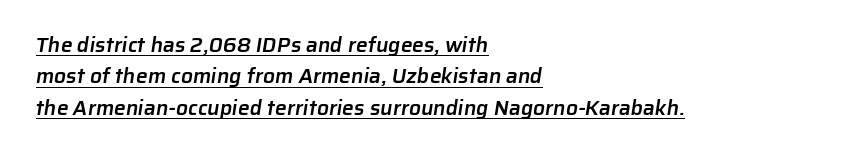
The ragged edge is on the right, which tells us the setting is flush left. The passage shown is underscored from start to finish. Letter spacing: default. Horizontal bands of white between lines are of average thickness. Semibold letterforms, between regular and bold.
